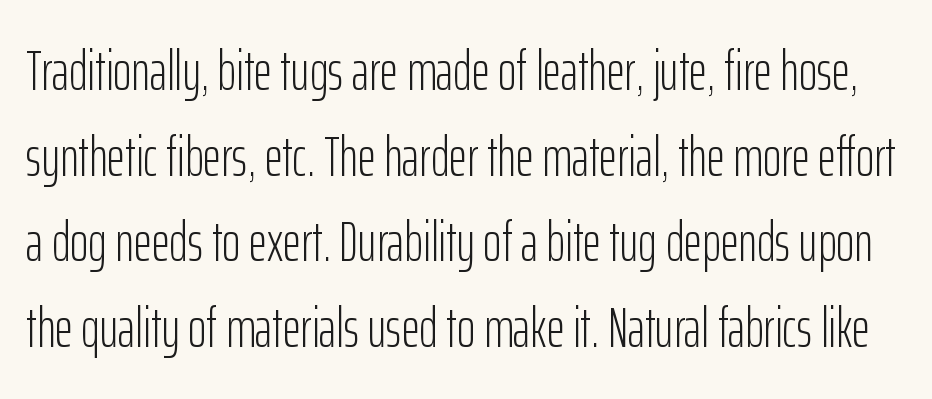
Grotesque or geometric, the face here clearly has no serifs. Nothing unusual about the tracking: characters are spaced as the font intends. This rendering features lettering with no underline. Is this a fixed-width face? No — the glyphs have proportional, varying widths.
